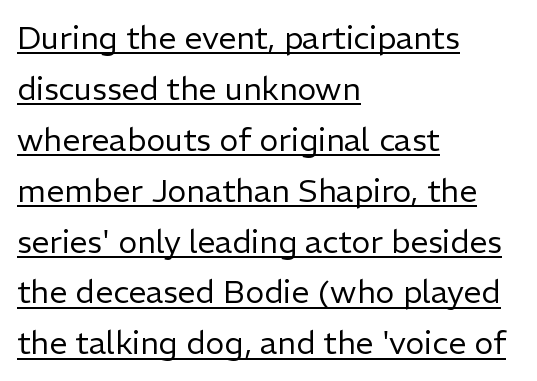
The image shows 32 px regular-weight sans-serif type, upright; set left-aligned, normal line spacing (1.59x), normal letter spacing, underlined; low stroke contrast and a medium x-height.
